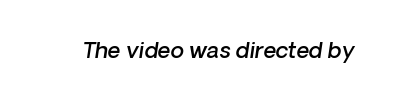
A typesetter would call this zero additional tracking. There's an unmistakable incline to the writing here. Any mark beneath the type? The region is blank. Weight check: semibold — heavier than regular, not quite bold.
